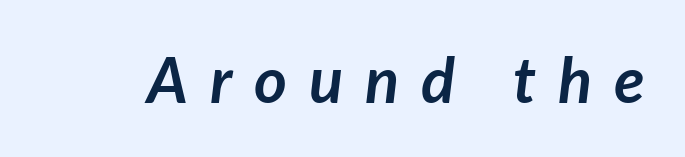
Notice how the stems are inclined rather than vertical — that's the hallmark of italics. This rendering features lettering with no underline. Summary of weight: heavy, a full bold. Display-style spreading of the glyphs; the letterfit is very open.
